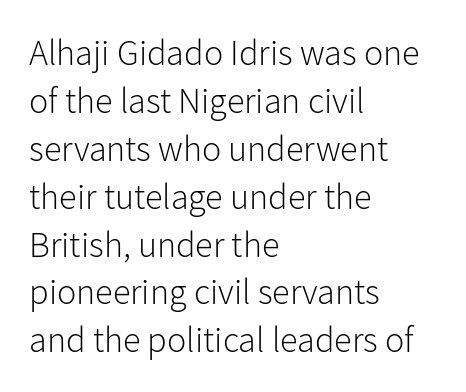
{"serif": "no", "italic": "no", "bold": "no", "weight": "light", "width": "normal", "stroke_contrast": "low", "x_height": "medium", "monospaced": "no", "underline": "no", "align": "left", "line_spacing": "normal", "line_spacing_ratio": 1.33, "letter_spacing": "normal", "letter_spacing_em": 0.0, "glyph_px": 36}
